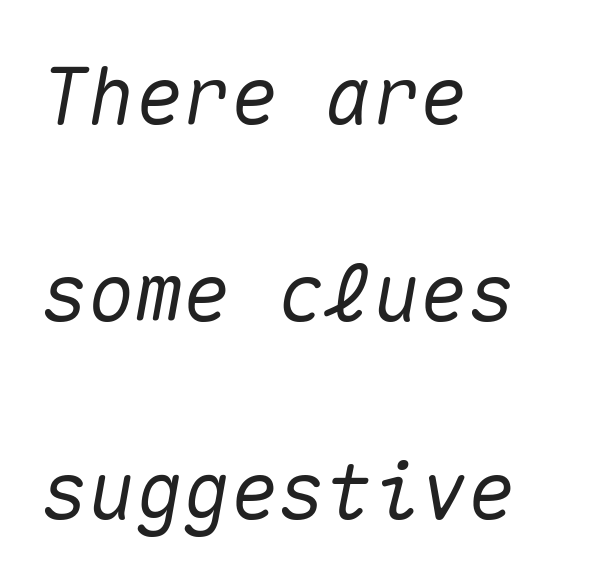
Q: Is the text italic (slanted)? A: Yes, it leans right by about 10 degrees.
Q: Is the text underlined? A: No.
Q: How is the paragraph aligned? A: Left-aligned.
Q: Is the spacing between letters normal or unusually wide? A: Normal.
Q: Is the spacing between lines tight, normal or loose? A: Loose.
Q: Width (condensed, normal, or wide)? A: Normal.
Q: Stroke contrast? A: Medium.
Q: x-height? A: Medium.
Q: Monospaced? A: Yes.
